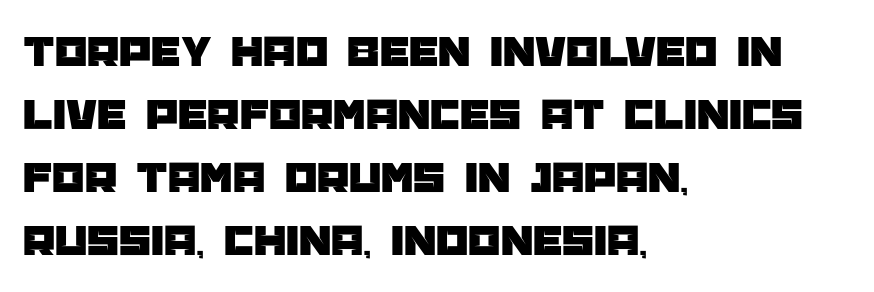
The image shows 46 px sans-serif type, upright; set left-aligned, normal line spacing (1.37x), normal letter spacing, not underlined; low stroke contrast and a large x-height.
